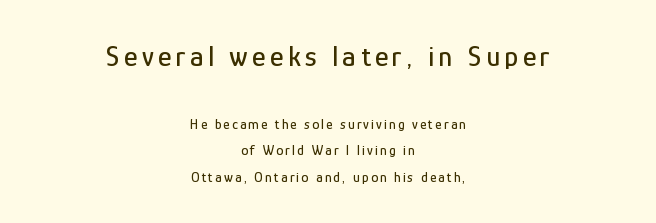
The text was rendered using a sans face with plain stroke endings. The baseline area is clear. The face used here is proportionally spaced, like ordinary book or web type. Size hierarchy here favors the leading block over the trailing one. The typography opts for an upright posture over an oblique one. Does the copy run flush right? No — it is centered line by line.
